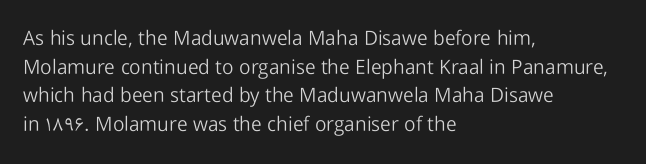
Honestly, the letter spacing is just normal — you wouldn't notice it. Every row of glyphs begins at an identical x-position on the left. The lettering holds an erect, upright posture throughout. A typesetter would call this leading conventional body-copy spacing.
